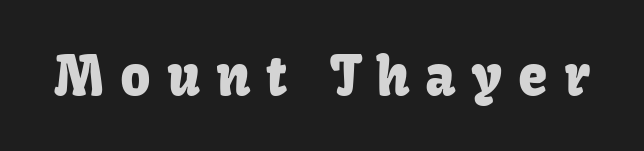
Beneath every word, the page is bare. The specimen reads as upright at a glance. How are the letters spaced? Widely, with obvious added tracking. You can tell from the bare stems that sans-serif type was used. The face used here is proportionally spaced, like ordinary book or web type.
